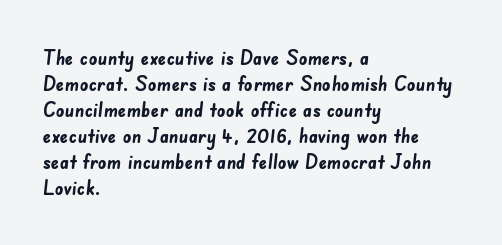
The image shows 21 px bold type; set left-aligned, line spacing 1.24x, normal letter spacing, not underlined.
